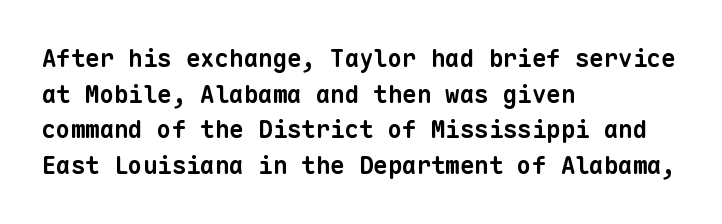
The image shows 24 px bold type; set left-aligned, normal line spacing (1.48x), normal letter spacing, not underlined.
